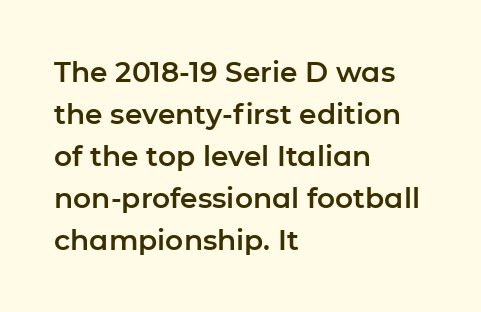
Q: Is the text italic (slanted)? A: No, it is upright.
Q: Is the typeface a serif or a sans-serif typeface? A: Sans-serif.
Q: Is the text underlined? A: No.
Q: How is the paragraph aligned? A: Left-aligned.
Q: Is the spacing between letters normal or unusually wide? A: Normal.
Q: Is the spacing between lines tight, normal or loose? A: Normal.
Q: Width (condensed, normal, or wide)? A: Normal.
Q: Stroke contrast? A: Low.
Q: x-height? A: Medium.
Q: Monospaced? A: No.
